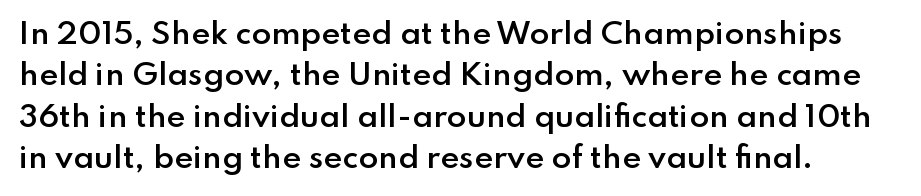
{"serif": "no", "italic": "no", "bold": "semi", "weight": "semibold", "width": "normal", "stroke_contrast": "low", "x_height": "small", "monospaced": "no", "underline": "no", "line_spacing": "normal", "line_spacing_ratio": 1.43, "letter_spacing": "normal", "letter_spacing_em": 0.0, "glyph_px": 29}
